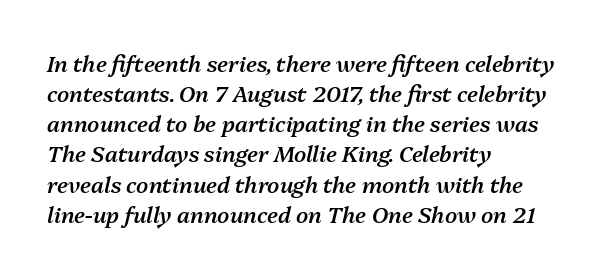
{"italic": "yes", "lean": "right", "slant_degrees": 13, "bold": "semi", "underline": "no", "align": "left", "line_spacing": "normal", "line_spacing_ratio": 1.37, "letter_spacing": "normal", "letter_spacing_em": 0.0, "glyph_px": 22}
